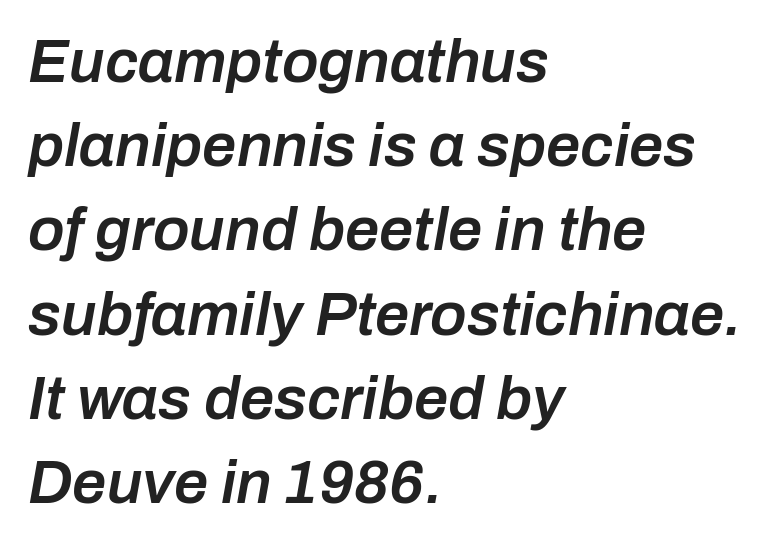
The image shows 61 px semibold type, italic (leaning right); set left-aligned, normal line spacing (1.38x), normal letter spacing, not underlined; low stroke contrast and a medium x-height.
